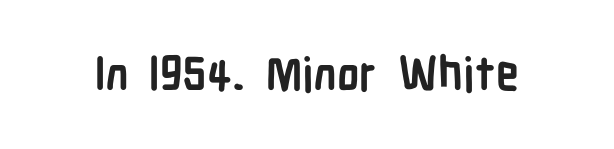
Q: Is the text bold? A: Yes.
Q: Is the text italic (slanted)? A: No, it is upright.
Q: Is the typeface a serif or a sans-serif typeface? A: Sans-serif.
Q: Is the text underlined? A: No.
Q: Is the spacing between letters normal or unusually wide? A: Normal.
Q: Width (condensed, normal, or wide)? A: Condensed.
Q: Stroke contrast? A: Low.
Q: x-height? A: Medium.
Q: Monospaced? A: No.
